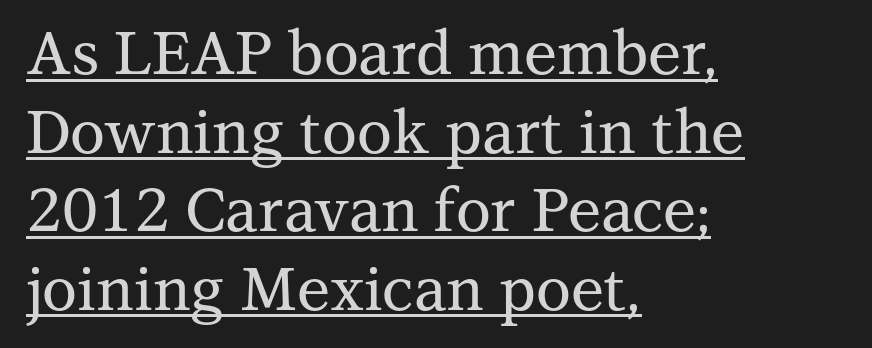
{"serif": "yes", "italic": "no", "width": "normal", "stroke_contrast": "medium", "x_height": "medium", "monospaced": "no", "underline": "yes", "align": "left", "line_spacing": "normal", "line_spacing_ratio": 1.31, "letter_spacing": "normal", "letter_spacing_em": 0.0, "glyph_px": 60}
